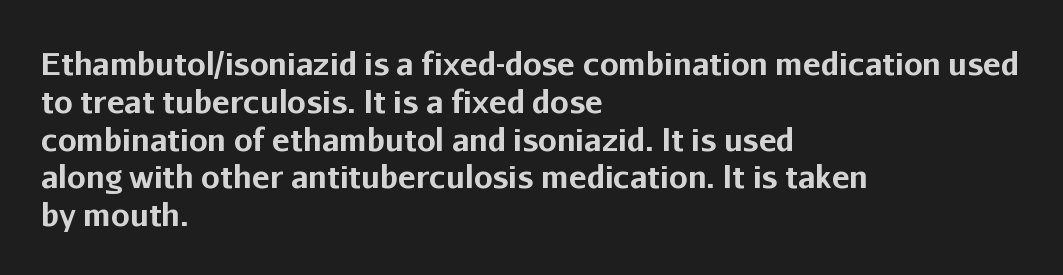
The image shows 30 px bold sans-serif type, upright; set left-aligned, normal line spacing (1.26x), normal letter spacing, not underlined; low stroke contrast and a medium x-height.
